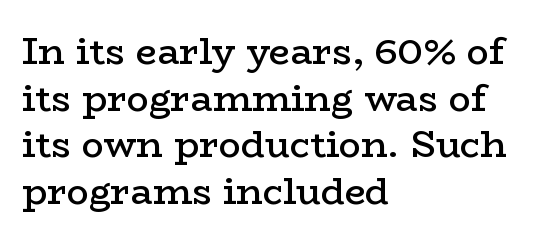
Q: Is the text bold? A: Semi-bold.
Q: Is the text italic (slanted)? A: No, it is upright.
Q: Is the typeface a serif or a sans-serif typeface? A: Serif.
Q: Is the text underlined? A: No.
Q: How is the paragraph aligned? A: Left-aligned.
Q: Is the spacing between letters normal or unusually wide? A: Normal.
Q: Is the spacing between lines tight, normal or loose? A: Normal.
Q: Width (condensed, normal, or wide)? A: Wide.
Q: Stroke contrast? A: Low.
Q: x-height? A: Medium.
Q: Monospaced? A: No.
